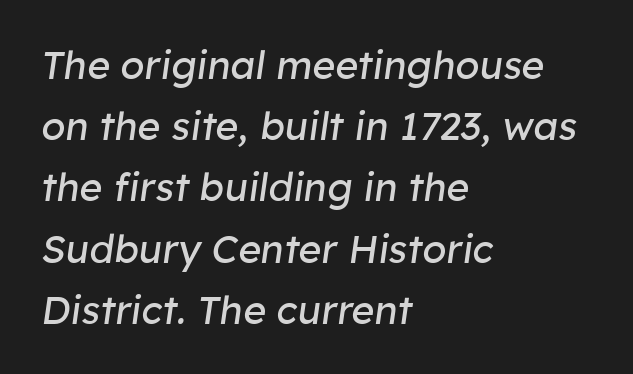
Q: Is the text bold? A: No.
Q: Is the text italic (slanted)? A: Yes, it leans right by about 8 degrees.
Q: Is the text underlined? A: No.
Q: How is the paragraph aligned? A: Left-aligned.
Q: Is the spacing between letters normal or unusually wide? A: Normal.
Q: Is the spacing between lines tight, normal or loose? A: Normal.
Q: Width (condensed, normal, or wide)? A: Normal.
Q: Stroke contrast? A: Low.
Q: x-height? A: Medium.
Q: Monospaced? A: No.
